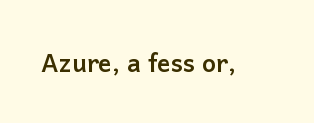
Underlining? Definitely not there. Strong, thick strokes mark this as bold type. This sample uses an upright cut, with every glyph sitting square on the baseline. A typesetter would call this zero additional tracking.
